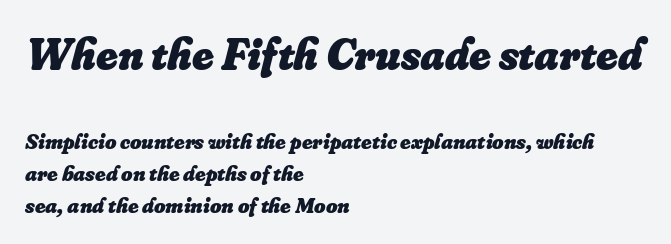
Standard letterfit; no display-style spreading of the glyphs. The block sitting higher on the canvas is the one with enlarged characters. What weight is shown? A full bold with thick strokes. The compositor pushed each line to the left boundary. What's the leading like? Ordinary, nothing unusual.
